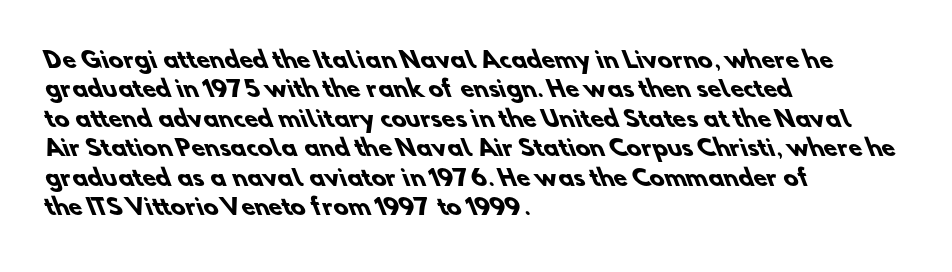
The image shows 22 px bold type; set left-aligned, normal line spacing (1.34x), normal letter spacing, not underlined.
